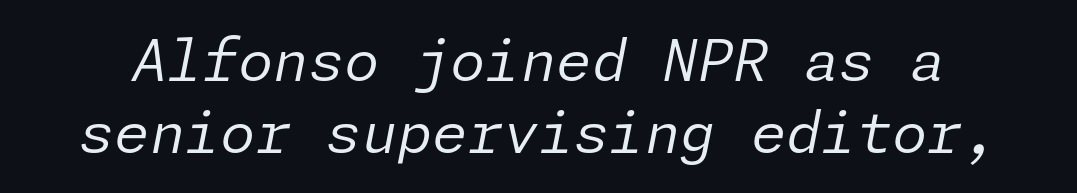
Is the type slanted? Yes — the strokes lean at a clear angle. This is not heavy type; no bold has been used. The horizontal fit of the characters is conventional and even. Lines of text with bare space underneath.
